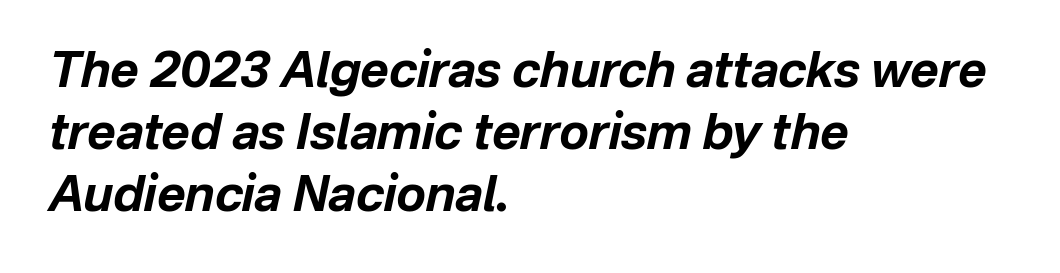
Q: Is the text bold? A: Yes.
Q: Is the text italic (slanted)? A: Yes, it leans right by about 12 degrees.
Q: Is the text underlined? A: No.
Q: How is the paragraph aligned? A: Left-aligned.
Q: Is the spacing between letters normal or unusually wide? A: Normal.
Q: Is the spacing between lines tight, normal or loose? A: Normal.
Q: Width (condensed, normal, or wide)? A: Normal.
Q: Stroke contrast? A: Low.
Q: x-height? A: Medium.
Q: Monospaced? A: No.
